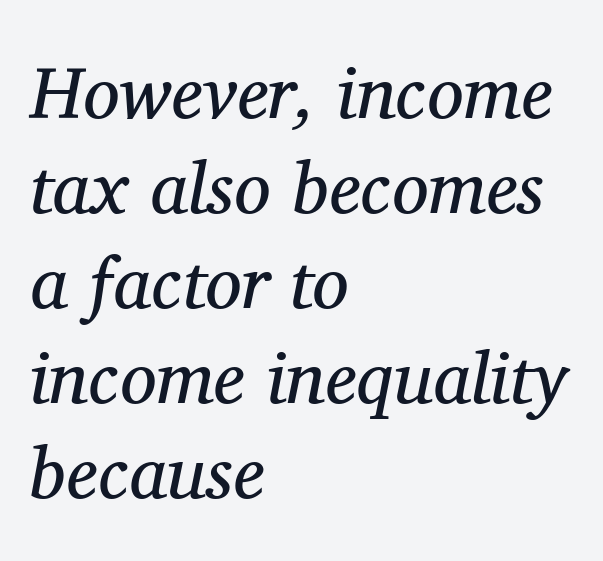
Q: Is the text bold? A: No.
Q: Is the text italic (slanted)? A: Yes, it leans right by about 11 degrees.
Q: Is the typeface a serif or a sans-serif typeface? A: Serif.
Q: Is the text underlined? A: No.
Q: How is the paragraph aligned? A: Left-aligned.
Q: Is the spacing between letters normal or unusually wide? A: Normal.
Q: Is the spacing between lines tight, normal or loose? A: Normal.
Q: Width (condensed, normal, or wide)? A: Normal.
Q: Stroke contrast? A: Medium.
Q: x-height? A: Medium.
Q: Monospaced? A: No.
